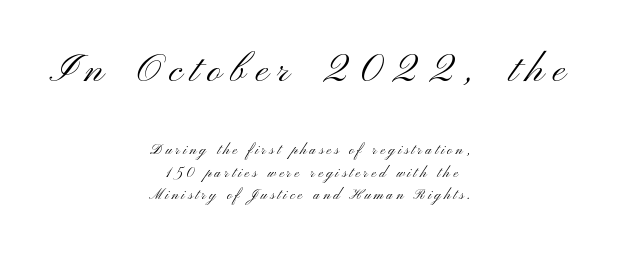
Q: Is the text bold? A: No.
Q: Is the text italic (slanted)? A: Yes.
Q: Is the typeface a serif or a sans-serif typeface? A: Sans-serif.
Q: Is the text underlined? A: No.
Q: How is the paragraph aligned? A: Centered.
Q: Is the spacing between letters normal or unusually wide? A: Unusually wide.
Q: Is the spacing between lines tight, normal or loose? A: Normal.
Q: Which block of text is set in a larger size, the first (top) or the second (bottom)? A: The first (top) one.
Q: Width (condensed, normal, or wide)? A: Wide.
Q: Stroke contrast? A: Medium.
Q: x-height? A: Small.
Q: Monospaced? A: No.
